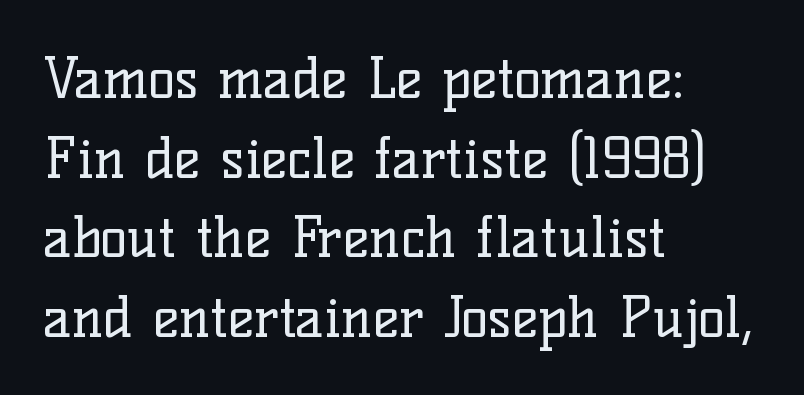
{"serif": "yes", "italic": "no", "bold": "no", "weight": "regular", "width": "normal", "stroke_contrast": "low", "x_height": "medium", "monospaced": "no", "underline": "no", "align": "left", "line_spacing": "normal", "line_spacing_ratio": 1.42, "letter_spacing": "normal", "letter_spacing_em": 0.0, "glyph_px": 56}
